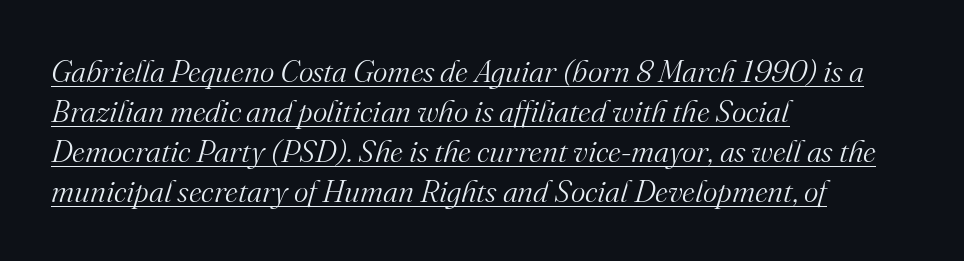
{"serif": "yes", "italic": "yes", "lean": "right", "slant_degrees": 16, "bold": "no", "weight": "light", "width": "normal", "stroke_contrast": "medium", "x_height": "small", "monospaced": "no", "underline": "yes", "align": "left", "line_spacing": "normal", "line_spacing_ratio": 1.29, "letter_spacing": "normal", "letter_spacing_em": 0.0, "glyph_px": 31}
